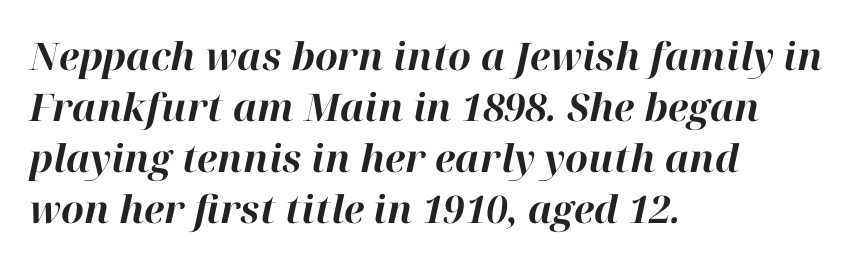
Type without underlining. Notice how thick the strokes are: this is what a full bold looks like. You can tell it's italic because the verticals aren't actually vertical. The ragged edge is on the right, which tells us the setting is flush left. You could call the tracking neutral — neither tight nor loose.
